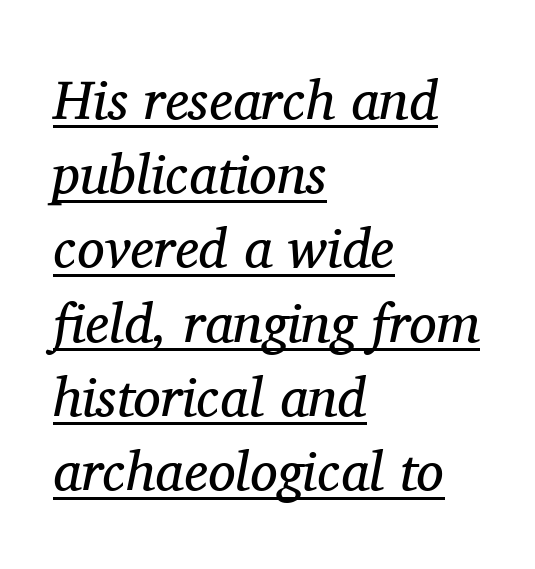
The image shows 55 px regular-weight serif type, italic (leaning right); set left-aligned, normal line spacing (1.35x), normal letter spacing, underlined; medium stroke contrast and a medium x-height.
